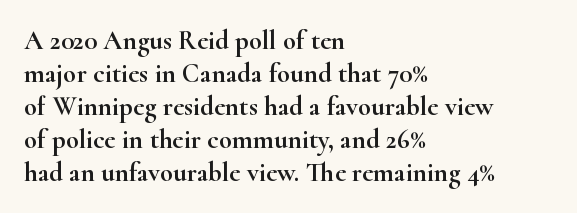
The image shows 27 px text type, upright; set left-aligned, line spacing 1.22x, normal letter spacing, not underlined.
